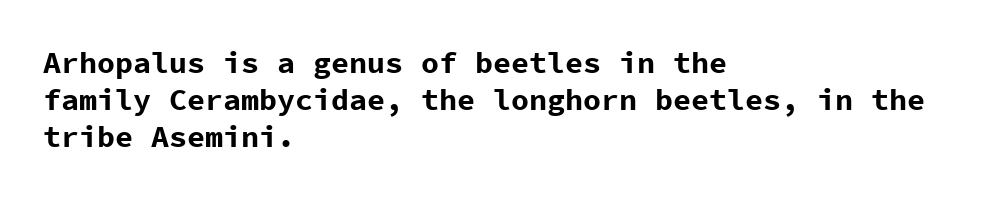
Left-aligned paragraph, ragged on the right. The area under the type is left untouched. Weight check: bold — yes, fully. The typeface chosen for these lines omits serifs. You could call the tracking neutral — neither tight nor loose.
